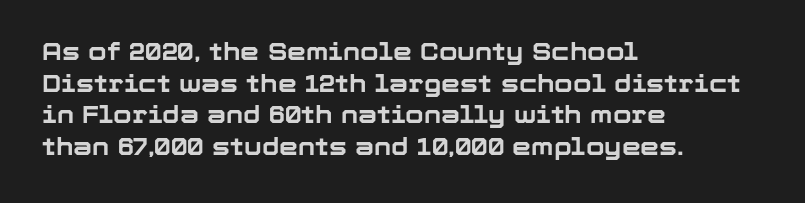
The image shows 24 px bold type, upright; set left-aligned, normal line spacing (1.32x), normal letter spacing, not underlined.
